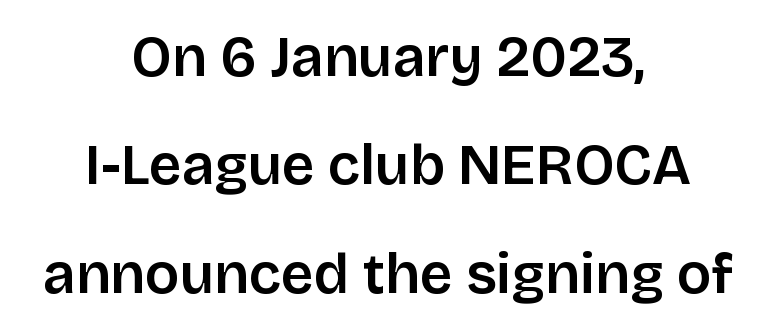
The image shows 57 px sans-serif type, upright; set centered, loose line spacing (1.9x), normal letter spacing, not underlined; low stroke contrast and a large x-height.
